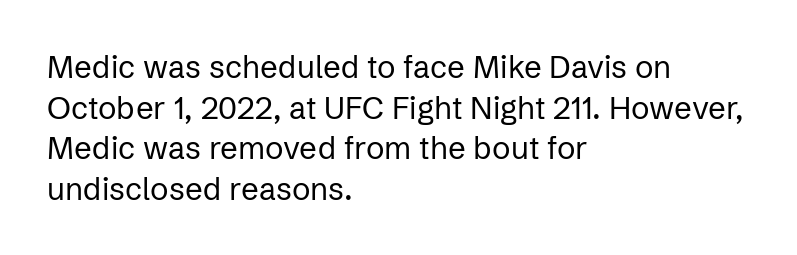
Q: Is the text bold? A: No.
Q: Is the text italic (slanted)? A: No, it is upright.
Q: Is the typeface a serif or a sans-serif typeface? A: Sans-serif.
Q: Is the text underlined? A: No.
Q: How is the paragraph aligned? A: Left-aligned.
Q: Is the spacing between letters normal or unusually wide? A: Normal.
Q: Is the spacing between lines tight, normal or loose? A: Normal.
Q: Width (condensed, normal, or wide)? A: Normal.
Q: Stroke contrast? A: Low.
Q: x-height? A: Medium.
Q: Monospaced? A: No.
